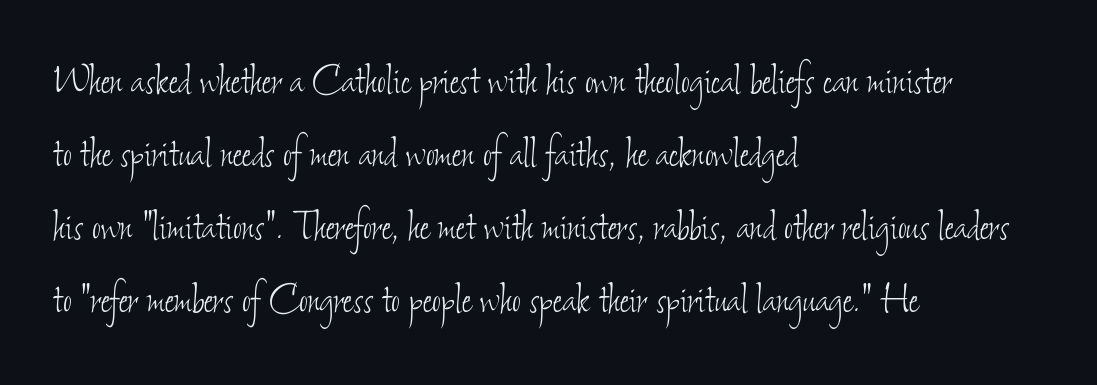
Any mark beneath the type? The region is blank. Students, note that the glyphs here touch the page at normal intervals. Where is the straight margin? On the left. Do the characters align in a grid? No, the font is proportional. These lines sit exactly where default settings would place them. The typeface has the unassuming heft of standard copy or less.
